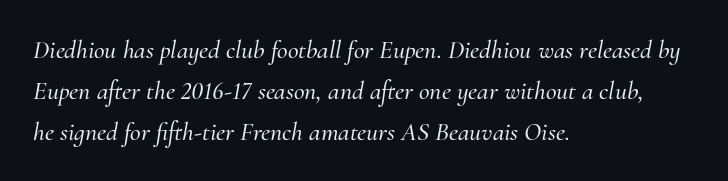
{"italic": "yes", "lean": "right", "slant_degrees": 10, "underline": "no", "align": "left", "line_spacing": "normal", "line_spacing_ratio": 1.57, "letter_spacing": "normal", "letter_spacing_em": 0.0, "glyph_px": 26}
